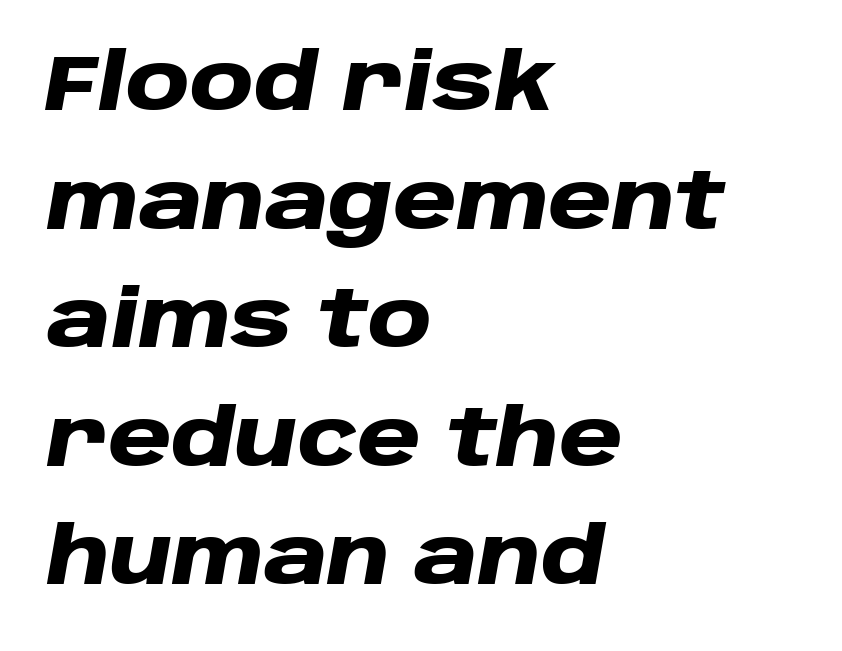
Quick note: interline space is typical. Casual observation: everything's shoved over to the left. Looking at the ascenders, they clearly lean. This sample has the flowing, uneven cadence of proportional lettering. This rendering features lettering with no underline.
